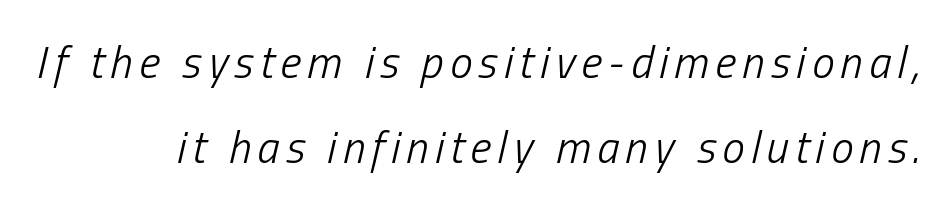
The image shows 45 px light, condensed type, italic (leaning right); set line spacing 1.89x, not underlined; low stroke contrast and a medium x-height.
